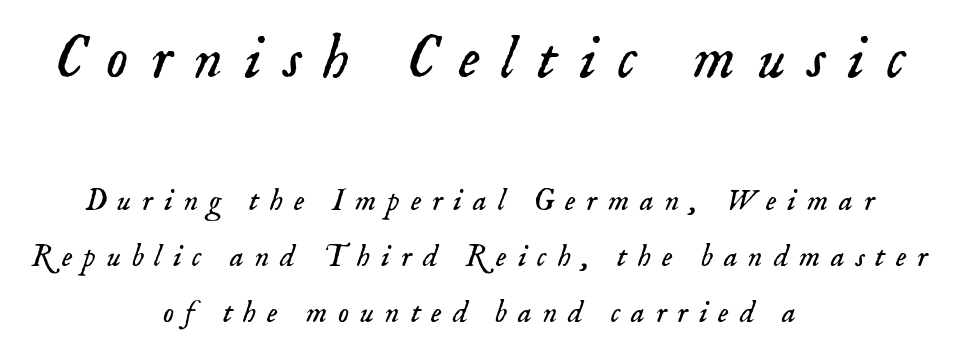
{"serif": "yes", "italic": "yes", "lean": "right", "slant_degrees": 18, "bold": "no", "weight": "light", "width": "normal", "stroke_contrast": "low", "x_height": "small", "monospaced": "no", "underline": "no", "align": "center", "line_spacing_ratio": 1.8, "letter_spacing": "wide", "letter_spacing_em": 0.35, "larger_block": "first", "size_ratio": 2.0, "glyph_px": 62}
